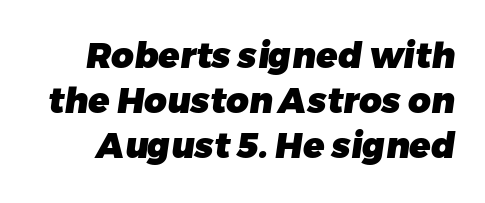
The image shows 35 px heavy sans-serif type; set normal line spacing (1.28x), normal letter spacing, not underlined; low stroke contrast and a medium x-height.
